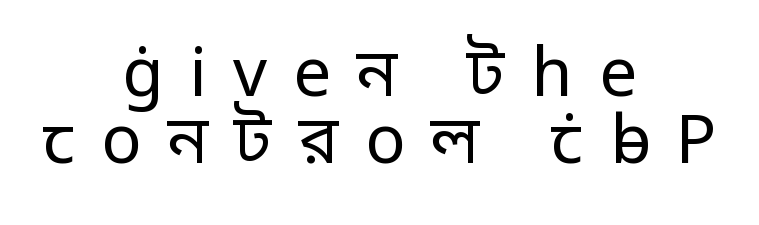
The image shows 67 px regular-weight sans-serif type, upright; set centered, tight line spacing (1.0x), unusually wide letter spacing (+0.39 em), not underlined; low stroke contrast and a medium x-height.
